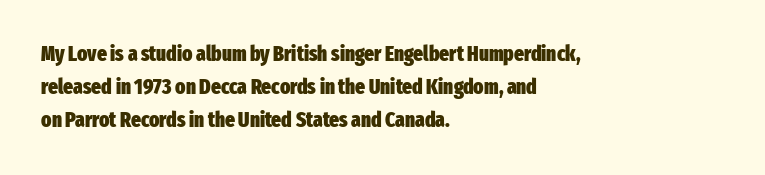
{"italic": "no", "bold": "yes", "underline": "no", "align": "left", "line_spacing": "normal", "line_spacing_ratio": 1.58, "letter_spacing": "normal", "letter_spacing_em": 0.0, "glyph_px": 21}
